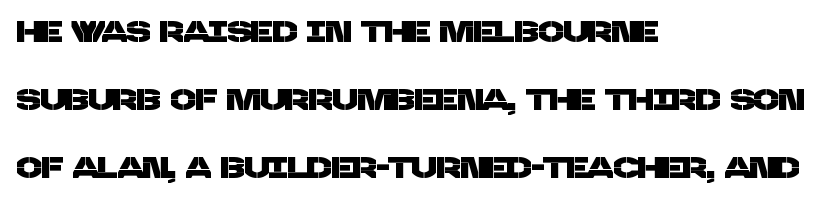
{"serif": "no", "width": "normal", "stroke_contrast": "low", "x_height": "large", "monospaced": "no", "underline": "no", "align": "left", "line_spacing": "loose", "line_spacing_ratio": 2.27, "letter_spacing": "normal", "letter_spacing_em": 0.0, "glyph_px": 30}
